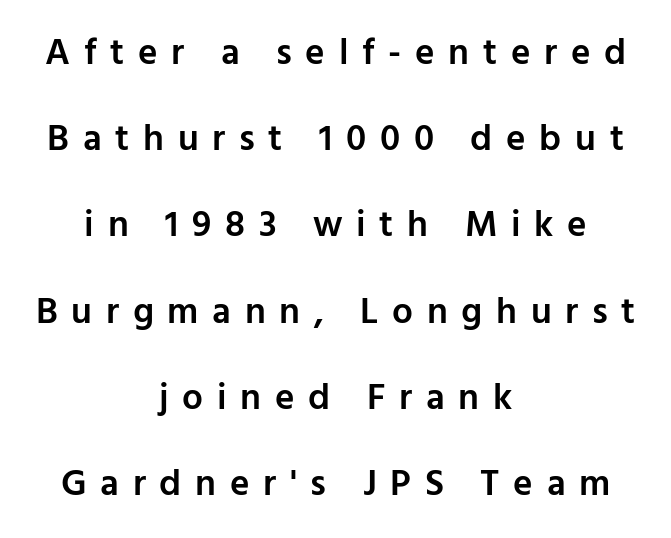
{"serif": "no", "italic": "no", "bold": "semi", "weight": "semibold", "width": "normal", "stroke_contrast": "low", "x_height": "medium", "monospaced": "no", "underline": "no", "align": "center", "line_spacing": "loose", "line_spacing_ratio": 2.33, "letter_spacing": "wide", "letter_spacing_em": 0.37, "glyph_px": 37}
